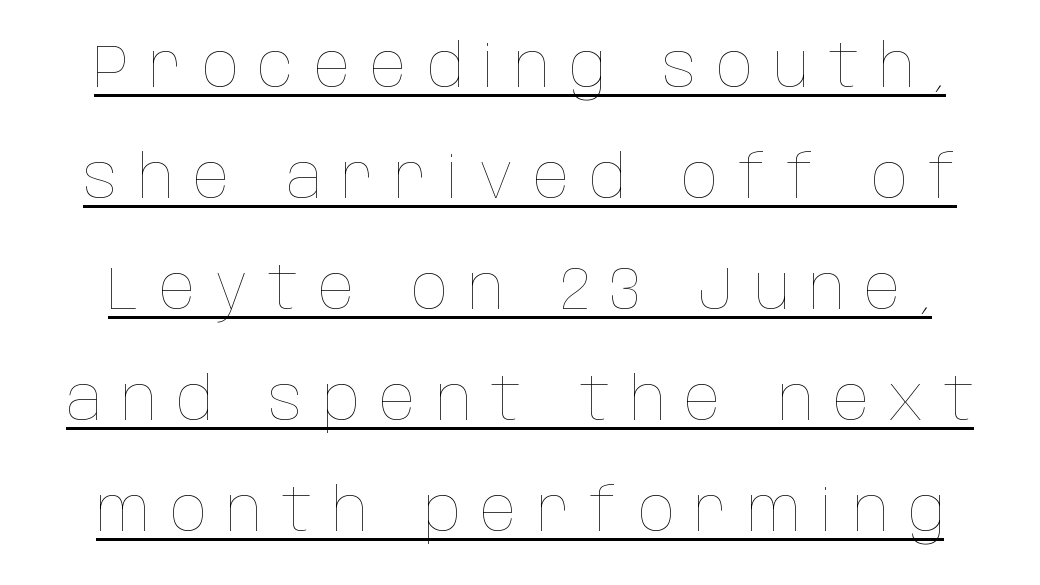
Q: Is the text bold? A: No.
Q: Is the text italic (slanted)? A: No, it is upright.
Q: Is the text underlined? A: Yes.
Q: Is the spacing between letters normal or unusually wide? A: Unusually wide.
Q: Width (condensed, normal, or wide)? A: Condensed.
Q: Stroke contrast? A: Low.
Q: x-height? A: Large.
Q: Monospaced? A: No.
